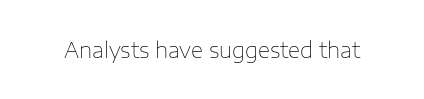
The image shows 21 px text type, upright; set normal letter spacing, not underlined.
